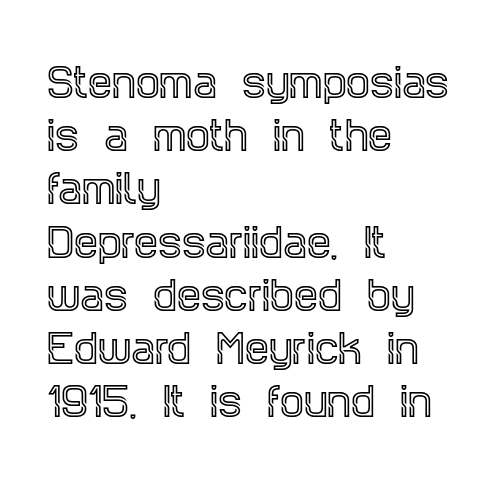
The letters sit at their default tracking, neither squeezed nor spread. This sample has the flowing, uneven cadence of proportional lettering. Lines of text with bare space underneath. A classic flush-left, rag-right setting is used for this passage. This sample uses an upright cut, with every glyph sitting square on the baseline.
